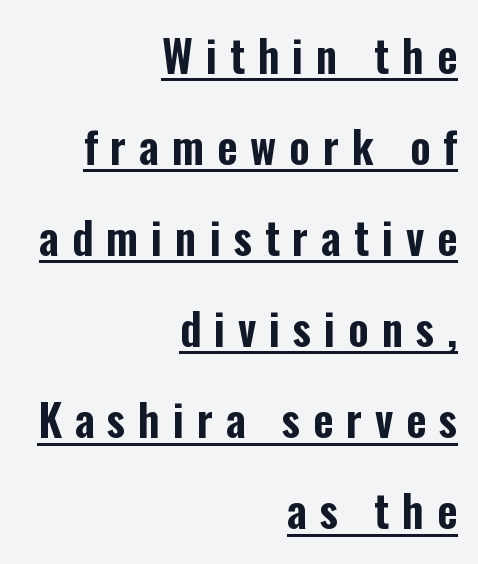
Q: Is the text italic (slanted)? A: No, it is upright.
Q: Is the typeface a serif or a sans-serif typeface? A: Sans-serif.
Q: Is the text underlined? A: Yes.
Q: How is the paragraph aligned? A: Right-aligned.
Q: Is the spacing between letters normal or unusually wide? A: Unusually wide.
Q: Is the spacing between lines tight, normal or loose? A: Loose.
Q: Width (condensed, normal, or wide)? A: Condensed.
Q: Stroke contrast? A: Low.
Q: x-height? A: Medium.
Q: Monospaced? A: No.
